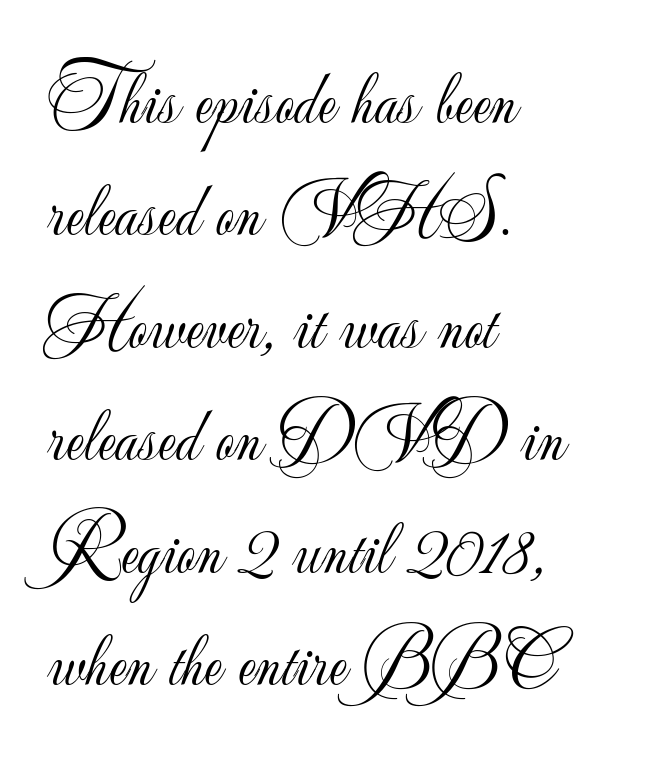
Each new line begins a customary step beneath the previous one. The lines are quadded left. This rendering features lettering with no underline. Varying glyph widths throughout — classic text-font behaviour.
